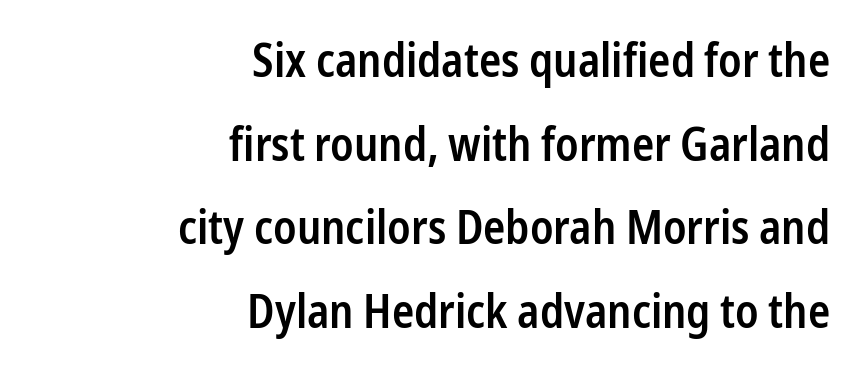
Tracking value appears to be zero — textbook default spacing. You can tell it's not italic because the verticals are truly vertical. Spacing verdict: proportional, widths tailored to each character. A sans-serif font was chosen for this passage. Look at the stroke-to-counter ratio: somewhat heavy, a semibold. Teacher's note: observe the even right margin — that is flush-right alignment.
